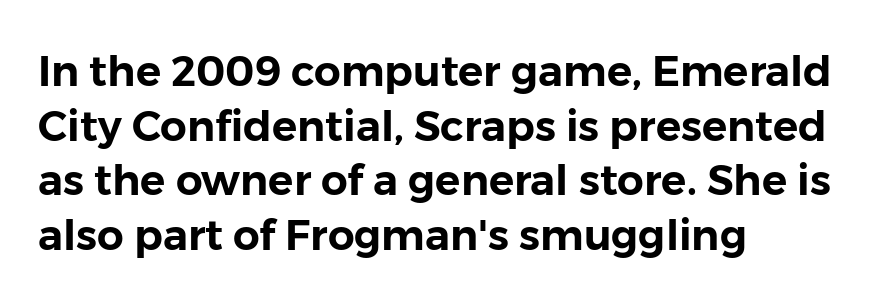
{"serif": "no", "italic": "no", "width": "normal", "stroke_contrast": "low", "x_height": "medium", "monospaced": "no", "underline": "no", "align": "left", "line_spacing": "normal", "line_spacing_ratio": 1.3, "letter_spacing": "normal", "letter_spacing_em": 0.0, "glyph_px": 42}
